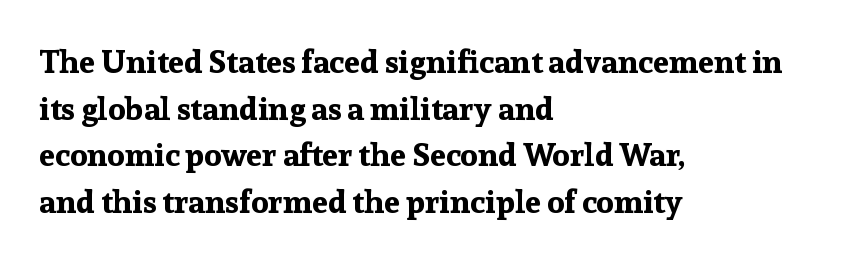
{"serif": "yes", "italic": "no", "bold": "yes", "weight": "bold", "width": "normal", "stroke_contrast": "low", "x_height": "medium", "monospaced": "no", "underline": "no", "align": "left", "line_spacing": "normal", "line_spacing_ratio": 1.46, "letter_spacing": "normal", "letter_spacing_em": 0.0, "glyph_px": 32}
